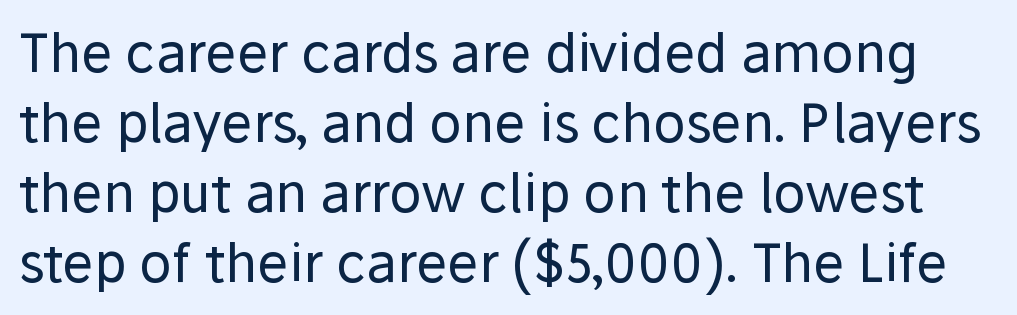
{"serif": "no", "italic": "no", "bold": "no", "weight": "regular", "width": "normal", "stroke_contrast": "low", "x_height": "medium", "monospaced": "no", "underline": "no", "line_spacing": "normal", "line_spacing_ratio": 1.32, "letter_spacing": "normal", "letter_spacing_em": 0.0, "glyph_px": 53}
